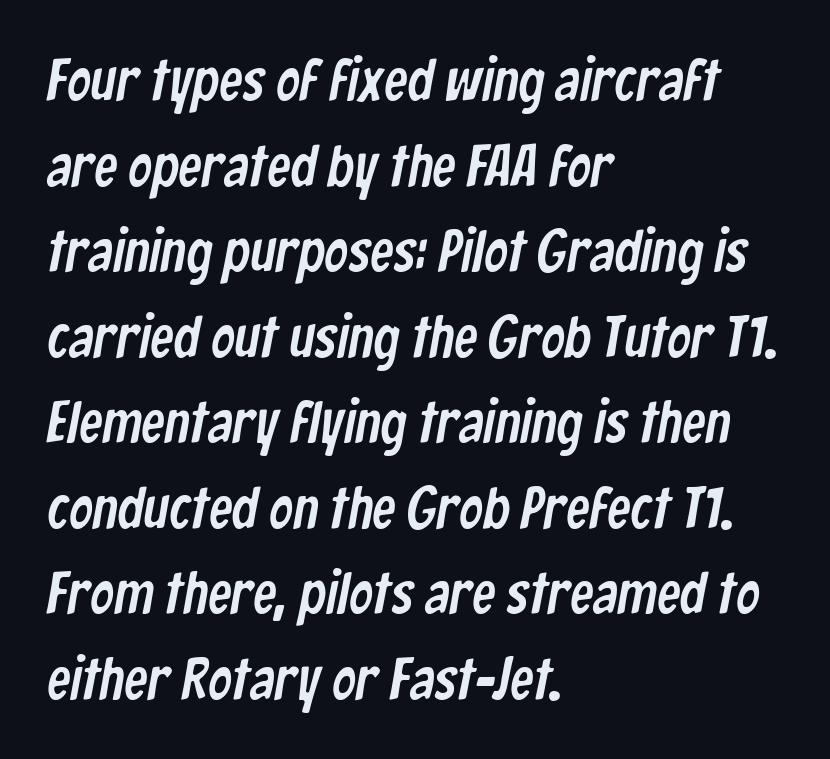
The tracking reads as untouched default to a designer's eye. Only glyphs here, with clear space below each row. These lines are rendered in a variable-pitch font. Unlike a traditional serif, this face leaves its strokes unadorned. This rendering uses left alignment, leaving the right contour irregular. The vertical gap from one line to the next is medium.
